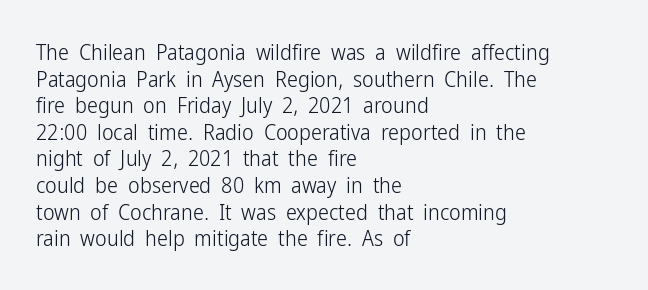
{"italic": "no", "bold": "no", "underline": "no", "align": "left", "line_spacing_ratio": 1.21, "letter_spacing": "normal", "letter_spacing_em": 0.0, "glyph_px": 22}
